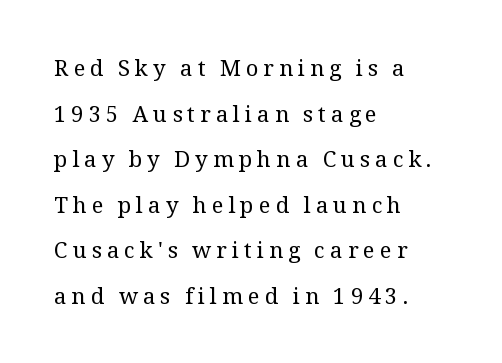
{"italic": "no", "bold": "no", "underline": "no", "align": "left", "line_spacing": "loose", "line_spacing_ratio": 2.07, "letter_spacing": "wide", "letter_spacing_em": 0.23, "glyph_px": 22}
